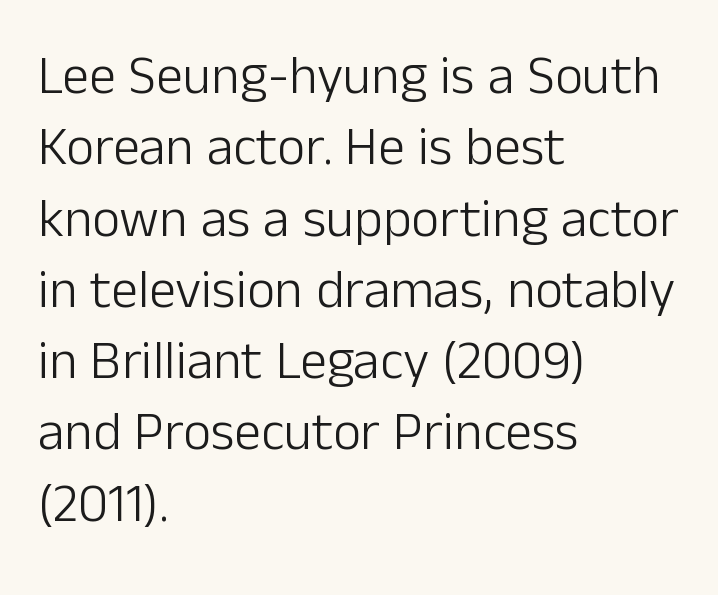
{"serif": "no", "italic": "no", "bold": "no", "weight": "light", "width": "normal", "stroke_contrast": "low", "x_height": "medium", "monospaced": "no", "underline": "no", "align": "left", "line_spacing": "normal", "line_spacing_ratio": 1.32, "letter_spacing": "normal", "letter_spacing_em": 0.0, "glyph_px": 54}
